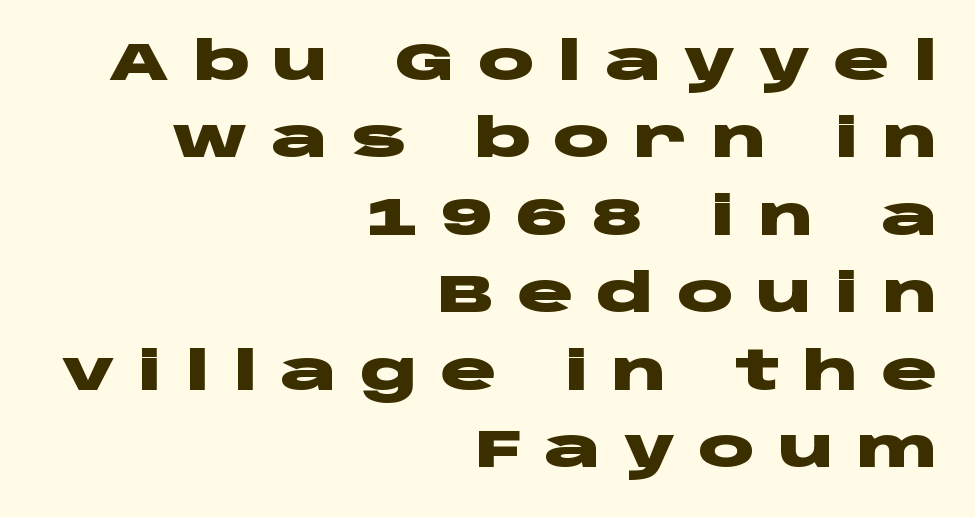
Rendered with straight, roman letterforms. The letters advance in unequal steps, a hallmark of proportional type. Compared with typical paragraphs, the rows here are spaced about the same. A typesetter would call this heavily tracked-out type. A clean baseline with only descenders dipping below it.
